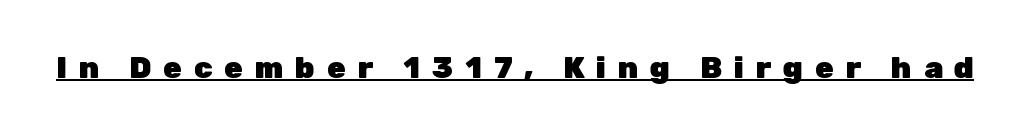
Q: Is the text bold? A: Yes.
Q: Is the text italic (slanted)? A: No, it is upright.
Q: Is the typeface a serif or a sans-serif typeface? A: Sans-serif.
Q: Is the text underlined? A: Yes.
Q: Is the spacing between letters normal or unusually wide? A: Unusually wide.
Q: Width (condensed, normal, or wide)? A: Normal.
Q: Stroke contrast? A: Low.
Q: x-height? A: Medium.
Q: Monospaced? A: No.
